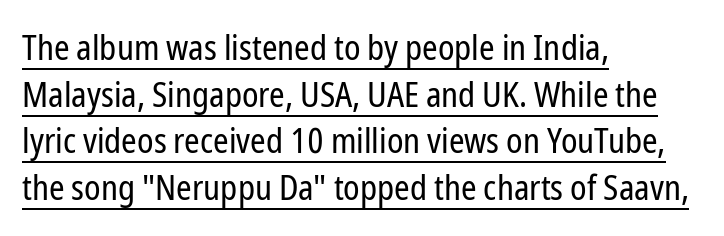
{"serif": "no", "italic": "no", "bold": "no", "weight": "regular", "width": "condensed", "stroke_contrast": "low", "x_height": "medium", "monospaced": "no", "underline": "yes", "align": "left", "line_spacing": "normal", "line_spacing_ratio": 1.33, "letter_spacing": "normal", "letter_spacing_em": 0.0, "glyph_px": 35}
